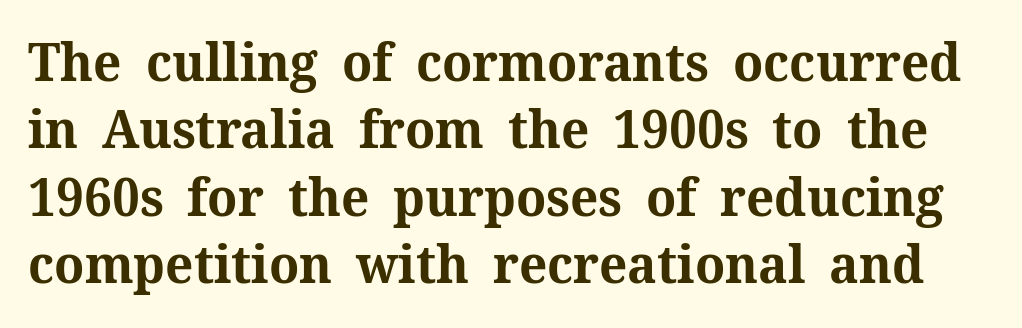
Does the weight exceed regular? Yes, all the way to bold. The passage shown is not underscored anywhere. This is roman type, the default non-slanted kind. Here the designer chose a conventional face with non-uniform glyph widths.
